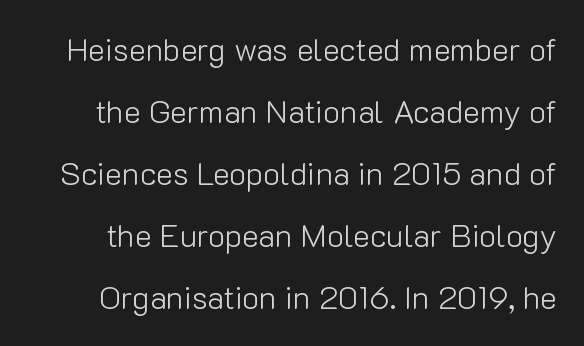
{"serif": "no", "italic": "no", "bold": "no", "weight": "light", "width": "normal", "stroke_contrast": "low", "x_height": "medium", "monospaced": "no", "underline": "no", "line_spacing": "loose", "line_spacing_ratio": 1.94, "letter_spacing": "normal", "letter_spacing_em": 0.0, "glyph_px": 32}
